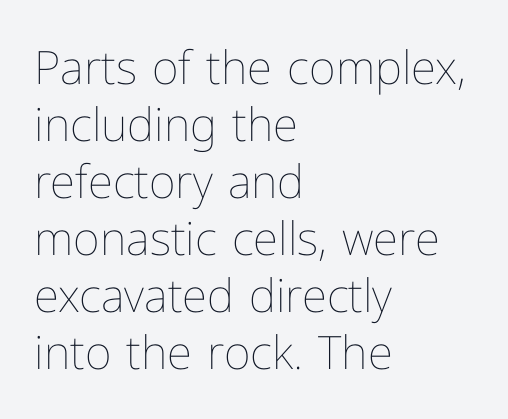
Q: Is the text bold? A: No.
Q: Is the text italic (slanted)? A: No, it is upright.
Q: Is the text underlined? A: No.
Q: How is the paragraph aligned? A: Left-aligned.
Q: Is the spacing between letters normal or unusually wide? A: Normal.
Q: Width (condensed, normal, or wide)? A: Normal.
Q: Stroke contrast? A: Low.
Q: x-height? A: Medium.
Q: Monospaced? A: No.
